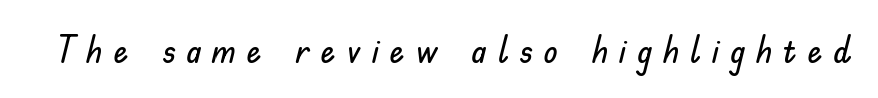
{"serif": "no", "width": "normal", "stroke_contrast": "low", "x_height": "small", "monospaced": "no", "underline": "no", "letter_spacing": "wide", "letter_spacing_em": 0.29, "glyph_px": 37}
